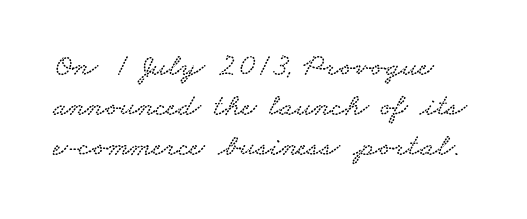
The image shows 32 px wide serif type; set normal line spacing (1.25x), normal letter spacing, not underlined; low stroke contrast and a small x-height.
